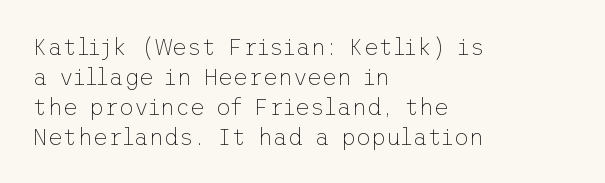
Q: Is the text bold? A: No.
Q: Is the text italic (slanted)? A: No, it is upright.
Q: Is the text underlined? A: No.
Q: How is the paragraph aligned? A: Left-aligned.
Q: Is the spacing between letters normal or unusually wide? A: Normal.
Q: Is the spacing between lines tight, normal or loose? A: Normal.
